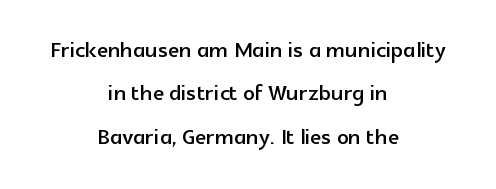
The image shows 29 px sans-serif type, upright; set centered, normal line spacing (1.5x), normal letter spacing, not underlined; a medium x-height.
